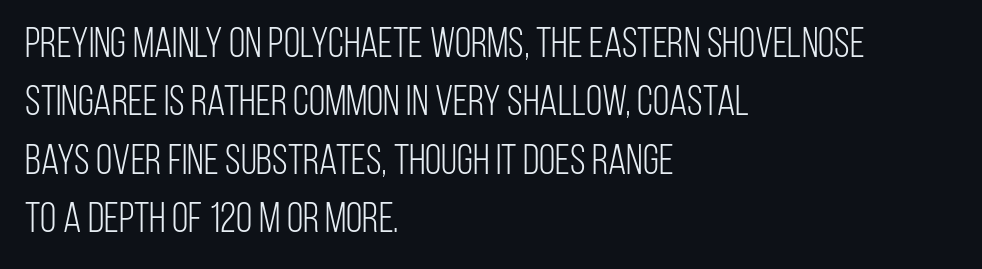
Casual observation: everything's shoved over to the left. The typesetting does not lean heavy: it is not bold. Nope, not italic — everything's standing straight. Spacing verdict: proportional, widths tailored to each character. Underlining? Definitely not there.
